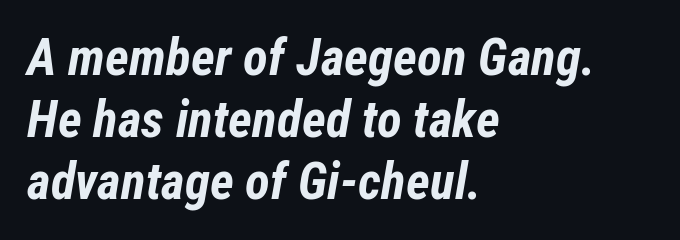
{"italic": "yes", "lean": "right", "slant_degrees": 12, "bold": "yes", "weight": "bold", "width": "condensed", "stroke_contrast": "low", "x_height": "medium", "monospaced": "no", "underline": "no", "align": "left", "line_spacing_ratio": 1.22, "letter_spacing": "normal", "letter_spacing_em": 0.0, "glyph_px": 51}
